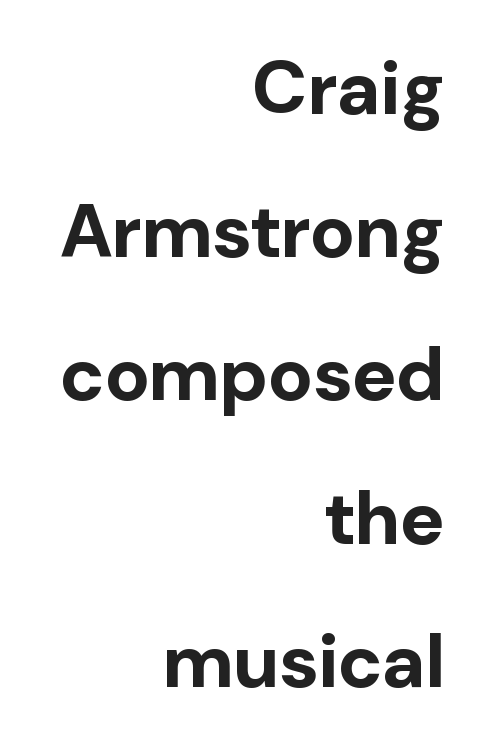
Students, note that the glyphs here touch the page at normal intervals. The sample has been set heavy, in full bold. Check under the words: just untouched page. The text block is weighted toward the right margin, trailing off unevenly leftward.
